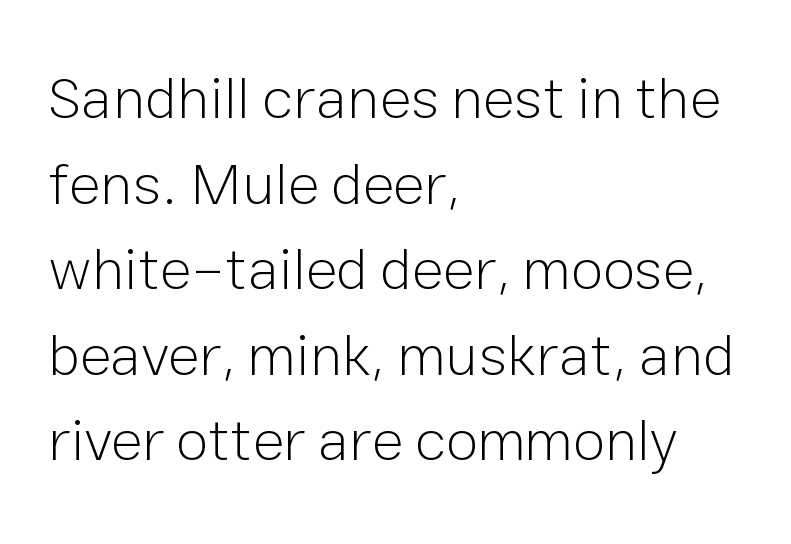
Q: Is the text bold? A: No.
Q: Is the text italic (slanted)? A: No, it is upright.
Q: Is the typeface a serif or a sans-serif typeface? A: Sans-serif.
Q: Is the text underlined? A: No.
Q: How is the paragraph aligned? A: Left-aligned.
Q: Is the spacing between letters normal or unusually wide? A: Normal.
Q: Is the spacing between lines tight, normal or loose? A: Normal.
Q: Width (condensed, normal, or wide)? A: Normal.
Q: Stroke contrast? A: Low.
Q: x-height? A: Medium.
Q: Monospaced? A: No.
